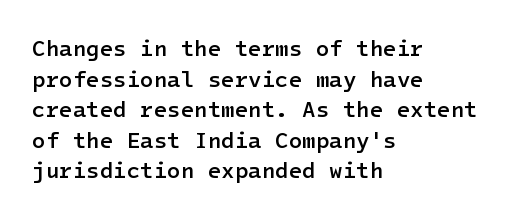
When letters stand straight like this, we call the style roman or upright. The space beneath each line is pristine and unruled. Horizontal alignment here is leftward, the default for most running prose. The gaps between neighbouring characters are ordinary and unremarkable. Students, this is semibold: more ink than regular, less than bold.
